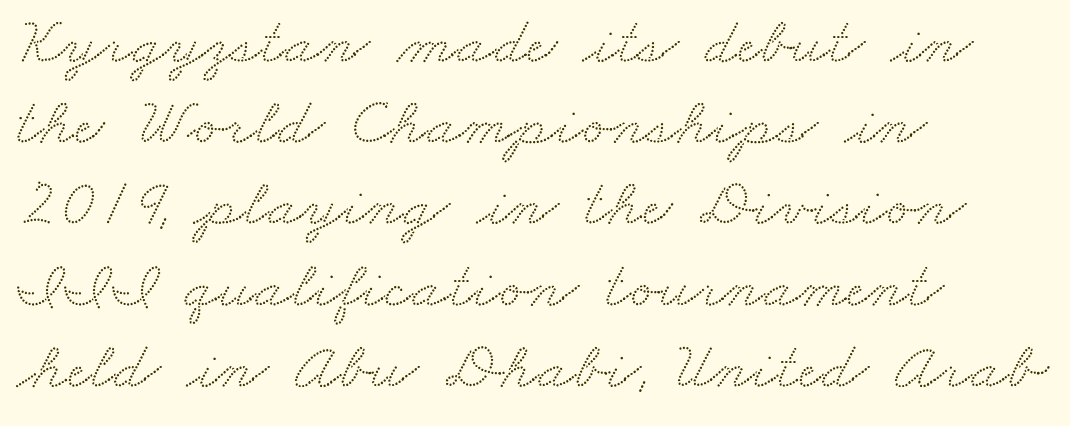
You could not count columns in this text — the font is proportionally spaced. Here the glyphs are tracked normally, forming tight word shapes. A serif font was chosen for this passage. These lines stack with their left ends in a neat column. Check the space under the baseline: it is left empty.
